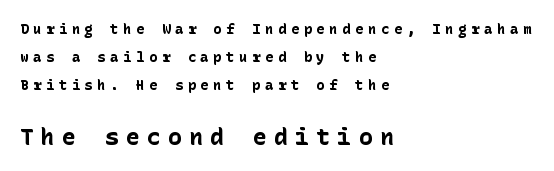
Q: Is the text bold? A: Yes.
Q: Is the text italic (slanted)? A: No, it is upright.
Q: Is the text underlined? A: No.
Q: How is the paragraph aligned? A: Left-aligned.
Q: Is the spacing between letters normal or unusually wide? A: Unusually wide.
Q: Is the spacing between lines tight, normal or loose? A: Loose.
Q: Which block of text is set in a larger size, the first (top) or the second (bottom)? A: The second (bottom) one.
